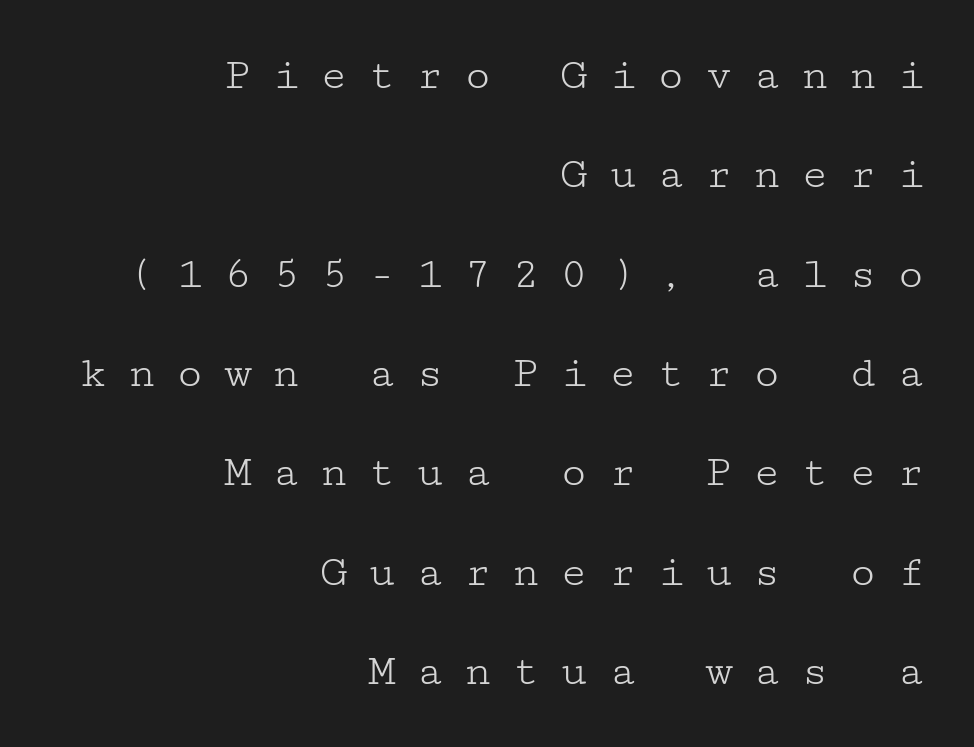
{"serif": "yes", "italic": "no", "bold": "no", "weight": "light", "width": "wide", "stroke_contrast": "low", "x_height": "medium", "underline": "no", "align": "right", "line_spacing": "loose", "line_spacing_ratio": 2.16, "letter_spacing": "wide", "letter_spacing_em": 0.44, "glyph_px": 46}
